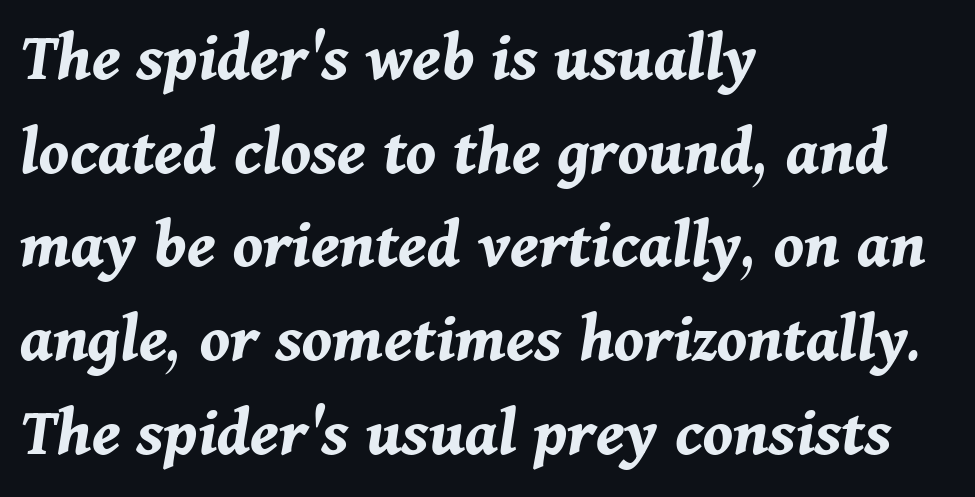
These lines sit exactly where default settings would place them. This sample has the flowing, uneven cadence of proportional lettering. The sample has been set heavy, in full bold. Look at the tracking — it's just the regular setting, nothing added. The area under the type is left untouched.
